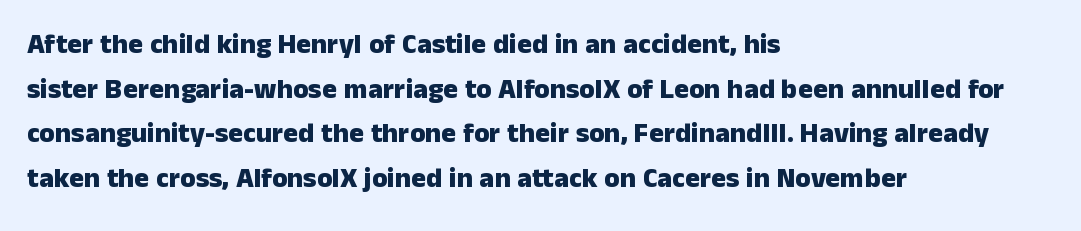
The rendering uses a bold face; every stroke is thick and dark. What stands out about the letter spacing? Nothing — it is the standard amount. A typesetter would call this proportional, since set widths differ per character. Underlining? Definitely not there. It's the straight-up-and-down kind of type. One glance says typical: line gaps are just what's usual.
